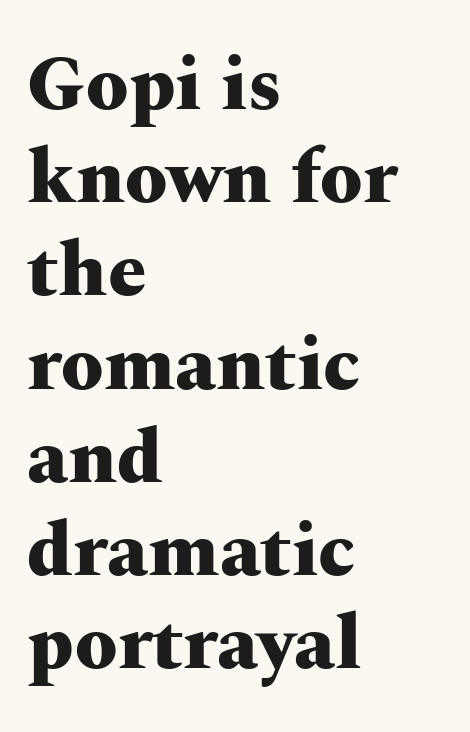
The image shows 77 px heavy, wide serif type, upright; set left-aligned, line spacing 1.21x, normal letter spacing, not underlined; medium stroke contrast and a medium x-height.
